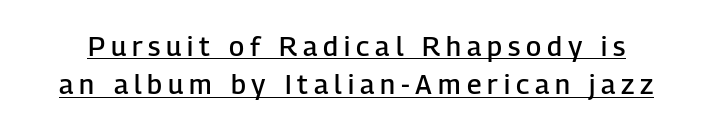
Q: Is the text bold? A: Semi-bold.
Q: Is the text italic (slanted)? A: No, it is upright.
Q: Is the text underlined? A: Yes.
Q: Is the spacing between letters normal or unusually wide? A: Unusually wide.
Q: Is the spacing between lines tight, normal or loose? A: Normal.
